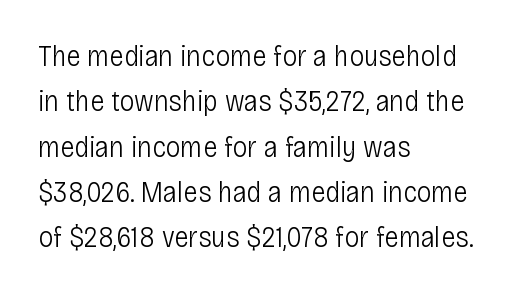
{"serif": "no", "italic": "no", "bold": "no", "weight": "light", "width": "condensed", "stroke_contrast": "low", "x_height": "large", "monospaced": "no", "underline": "no", "align": "left", "line_spacing": "normal", "line_spacing_ratio": 1.51, "letter_spacing": "normal", "letter_spacing_em": 0.0, "glyph_px": 30}
